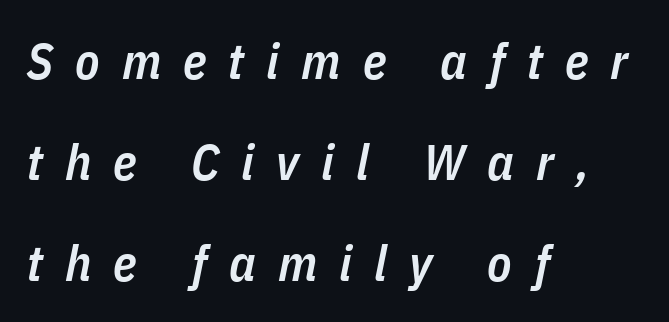
{"italic": "yes", "lean": "right", "slant_degrees": 11, "bold": "semi", "weight": "semibold", "width": "condensed", "stroke_contrast": "low", "x_height": "medium", "monospaced": "no", "underline": "no", "align": "left", "line_spacing": "loose", "line_spacing_ratio": 2.02, "letter_spacing": "wide", "letter_spacing_em": 0.44, "glyph_px": 50}
